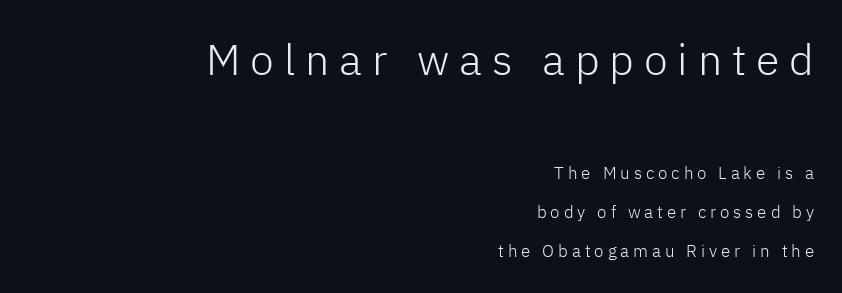
{"serif": "no", "italic": "no", "bold": "no", "weight": "light", "width": "normal", "stroke_contrast": "low", "x_height": "medium", "monospaced": "no", "underline": "no", "align": "right", "line_spacing": "loose", "line_spacing_ratio": 2.28, "letter_spacing": "wide", "letter_spacing_em": 0.23, "larger_block": "first", "size_ratio": 2.53, "glyph_px": 43}
